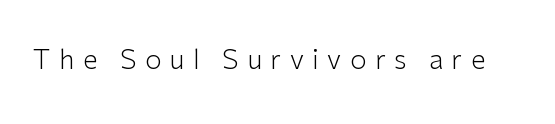
The cut favours lightness, reaching ordinary text weight at its darkest. It's the straight-up-and-down kind of type. There is plenty of visible air inserted between adjacent glyphs. Anything drawn beneath the words? Only blank space.
